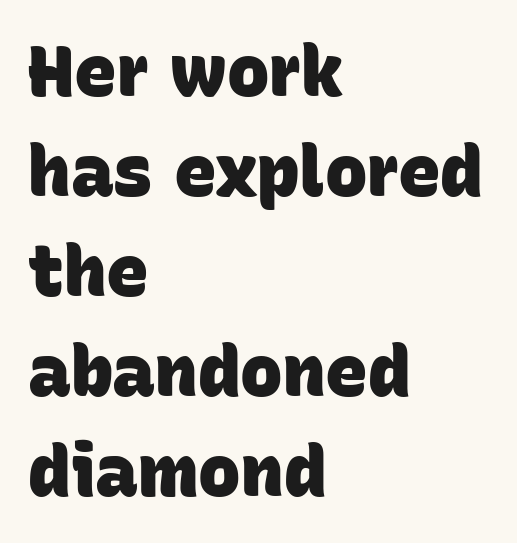
What stands out about the letter spacing? Nothing — it is the standard amount. Looks like regular typesetting: each glyph gets only the width it needs. Typeset ragged right — the left edge is the straight one. Reading down the column, the eye jumps a familiar distance to each next line. What weight is shown? A full bold with thick strokes. Typographically, this falls in the sans-serif category.
